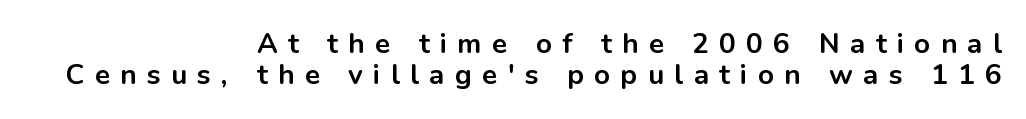
Q: Is the text bold? A: Yes.
Q: Is the text italic (slanted)? A: No, it is upright.
Q: Is the typeface a serif or a sans-serif typeface? A: Sans-serif.
Q: Is the text underlined? A: No.
Q: How is the paragraph aligned? A: Right-aligned.
Q: Is the spacing between letters normal or unusually wide? A: Unusually wide.
Q: Is the spacing between lines tight, normal or loose? A: Tight.
Q: Width (condensed, normal, or wide)? A: Normal.
Q: Stroke contrast? A: Low.
Q: x-height? A: Medium.
Q: Monospaced? A: No.
